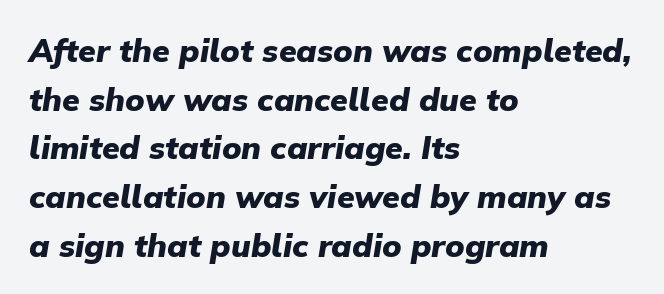
The image shows 32 px heavy type, italic (leaning right); set left-aligned, normal line spacing (1.52x), normal letter spacing, not underlined; low stroke contrast and a medium x-height.
